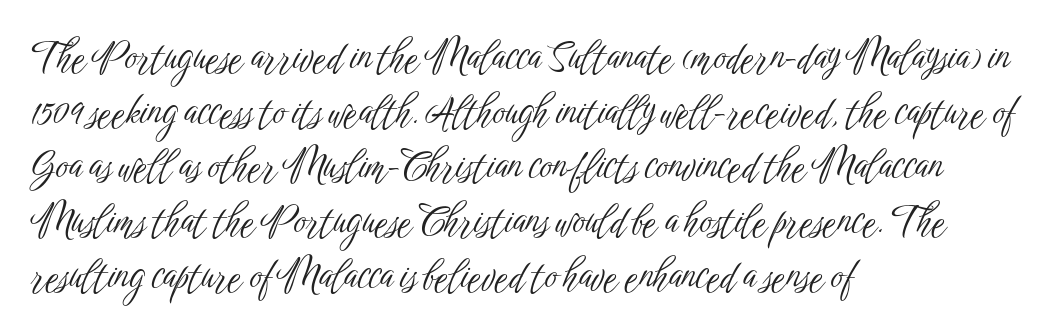
Stroke thickness stays within the range of a standard reading face or lighter. These lines are rendered in a variable-pitch font. The letters carry no serifs — their stems end cleanly without finishing strokes. Layout note: lines flush left.
